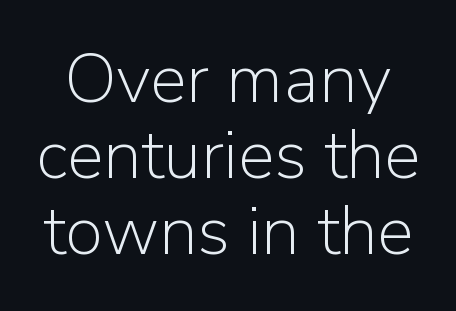
{"serif": "no", "italic": "no", "bold": "no", "weight": "light", "width": "normal", "stroke_contrast": "low", "x_height": "medium", "monospaced": "no", "underline": "no", "line_spacing": "tight", "line_spacing_ratio": 1.1, "letter_spacing": "normal", "letter_spacing_em": 0.0, "glyph_px": 69}
